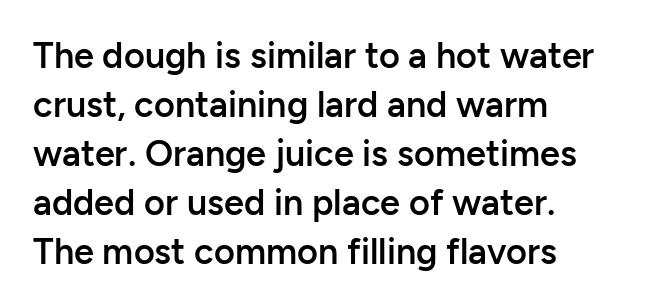
Every stem runs plumb, perpendicular to the baseline. The strip under each line holds only bare page. What weight is shown? A semibold, between regular and bold. Observe the absence of serifs on each vertical stroke in this sample. In terms of letterspacing, this is plain default setting. Rows of type keep a routine distance in the vertical direction.
